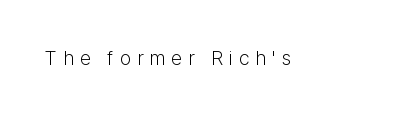
{"italic": "no", "bold": "no", "underline": "no", "letter_spacing": "wide", "letter_spacing_em": 0.3, "glyph_px": 20}
